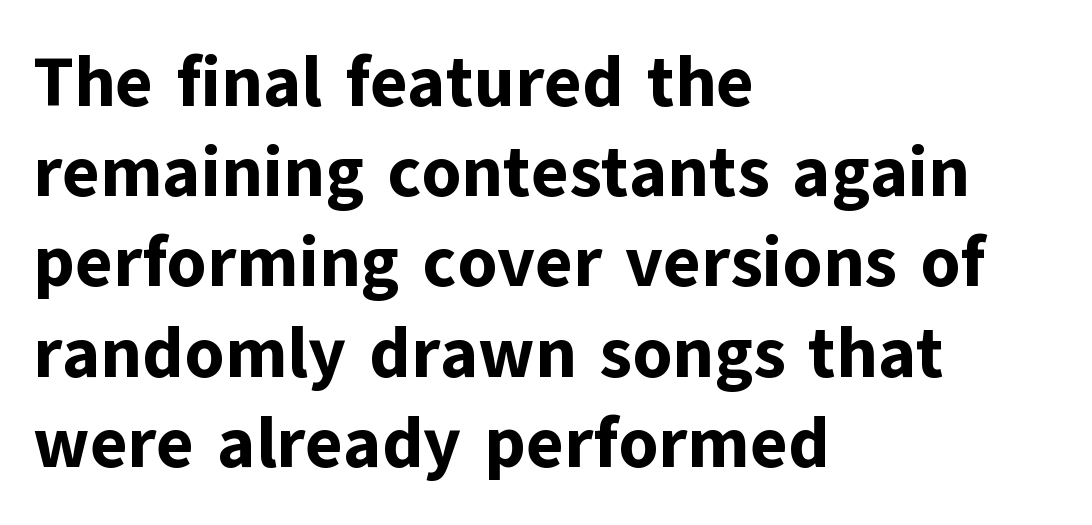
Q: Is the text bold? A: Yes.
Q: Is the text italic (slanted)? A: No, it is upright.
Q: Is the typeface a serif or a sans-serif typeface? A: Sans-serif.
Q: Is the text underlined? A: No.
Q: How is the paragraph aligned? A: Left-aligned.
Q: Is the spacing between letters normal or unusually wide? A: Normal.
Q: Is the spacing between lines tight, normal or loose? A: Normal.
Q: Width (condensed, normal, or wide)? A: Normal.
Q: Stroke contrast? A: Low.
Q: x-height? A: Medium.
Q: Monospaced? A: No.
